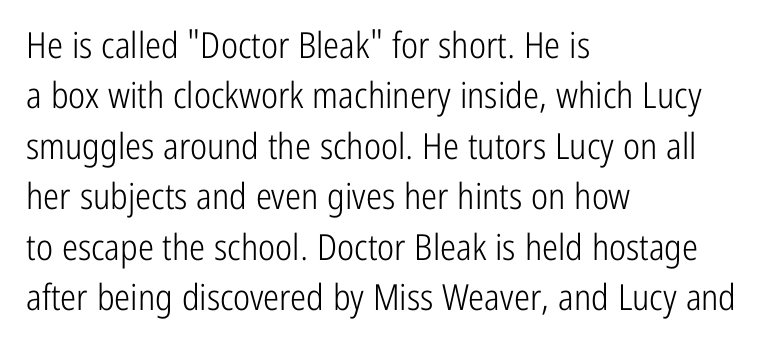
{"serif": "no", "italic": "no", "bold": "no", "weight": "light", "width": "condensed", "stroke_contrast": "low", "x_height": "medium", "monospaced": "no", "underline": "no", "align": "left", "line_spacing": "normal", "line_spacing_ratio": 1.4, "letter_spacing": "normal", "letter_spacing_em": 0.0, "glyph_px": 36}
